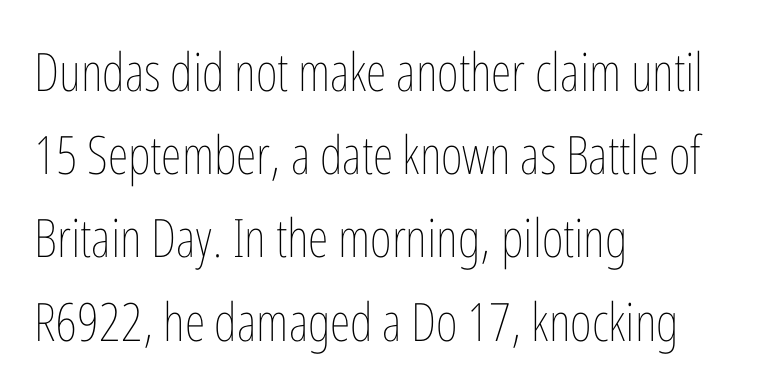
Q: Is the text bold? A: No.
Q: Is the text italic (slanted)? A: No, it is upright.
Q: Is the text underlined? A: No.
Q: How is the paragraph aligned? A: Left-aligned.
Q: Is the spacing between letters normal or unusually wide? A: Normal.
Q: Is the spacing between lines tight, normal or loose? A: Normal.
Q: Width (condensed, normal, or wide)? A: Condensed.
Q: Stroke contrast? A: Low.
Q: x-height? A: Medium.
Q: Monospaced? A: No.
